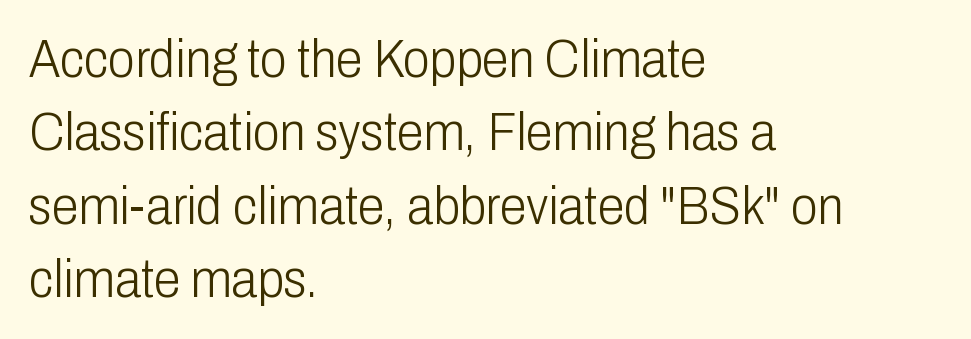
The face used here is proportionally spaced, like ordinary book or web type. The lines in this sample share a left origin and differ only in where they stop. Ascenders rise straight up at ninety degrees. The face used here is rendered with its standard letterfit. The designer left line spacing at the default. The font family rendered here belongs to the sans-serif group.
